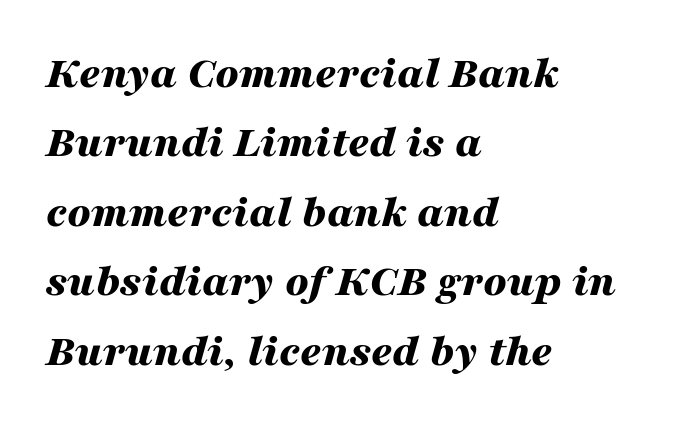
The image shows 46 px bold, wide type, italic (leaning right); set left-aligned, normal line spacing (1.51x), normal letter spacing, not underlined; medium stroke contrast and a medium x-height.
